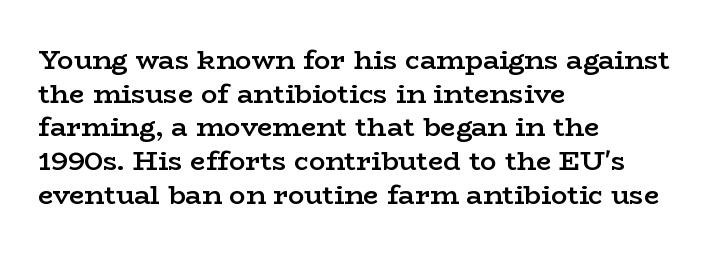
{"italic": "no", "bold": "semi", "underline": "no", "align": "left", "line_spacing": "normal", "line_spacing_ratio": 1.25, "letter_spacing": "normal", "letter_spacing_em": 0.0, "glyph_px": 27}
